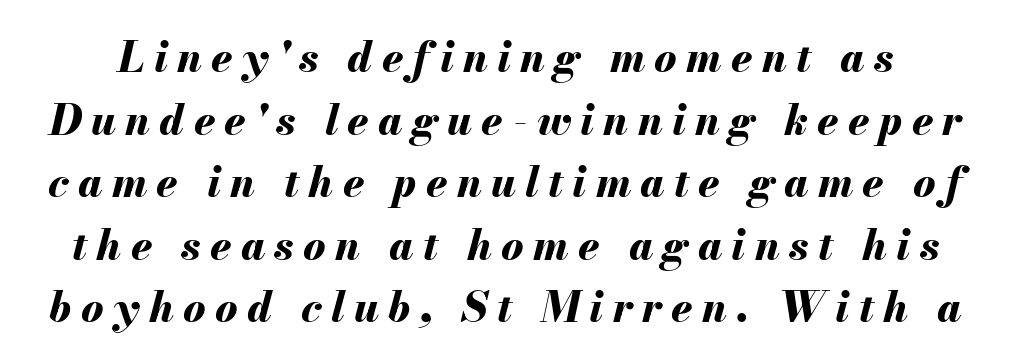
{"italic": "yes", "lean": "right", "slant_degrees": 13, "bold": "yes", "weight": "bold", "width": "normal", "stroke_contrast": "medium", "x_height": "small", "monospaced": "no", "underline": "no", "line_spacing": "normal", "line_spacing_ratio": 1.49, "letter_spacing": "wide", "letter_spacing_em": 0.22, "glyph_px": 42}
